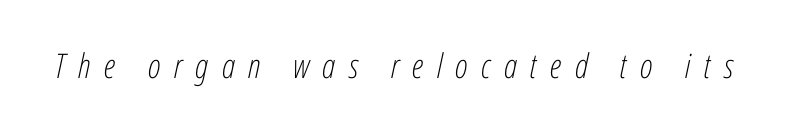
The image shows 34 px light, condensed type, italic (leaning right); set unusually wide letter spacing (+0.39 em), not underlined; low stroke contrast and a medium x-height.
